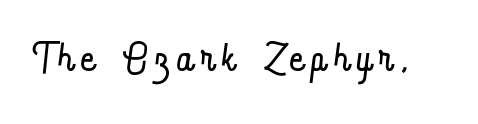
{"bold": "no", "weight": "light", "width": "condensed", "stroke_contrast": "low", "x_height": "small", "monospaced": "no", "underline": "no", "glyph_px": 57}
